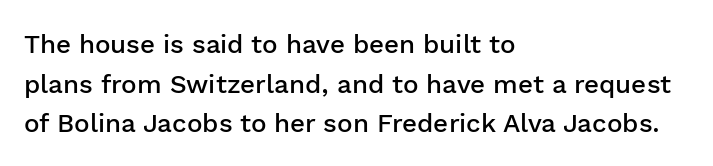
If you measured baseline to baseline, you'd find a middling distance. The typesetting leans somewhat heavy: a semibold. Which margin do the lines hug? The left one — the right edge is uneven. The font's upright variant was chosen for this text.
